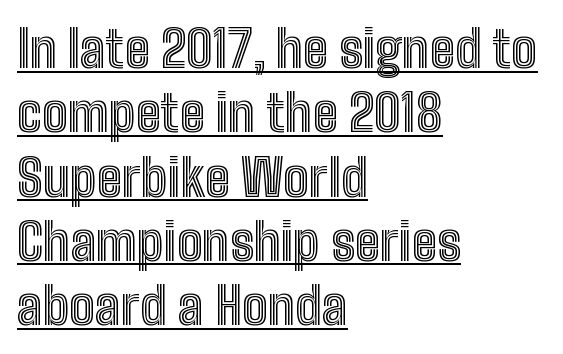
The image shows 51 px condensed type, upright; set left-aligned, normal line spacing (1.26x), normal letter spacing, underlined; a medium x-height.
